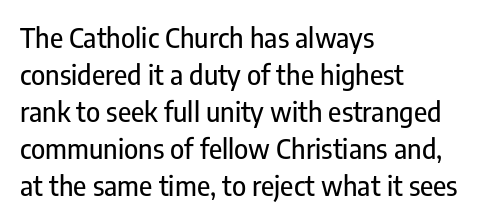
A typesetter would call this zero additional tracking. Notice how descenders clear the ascenders below comfortably — that's standard leading. Ordinary non-slanted type is in use. Letters rest on an invisible, unmarked baseline.
